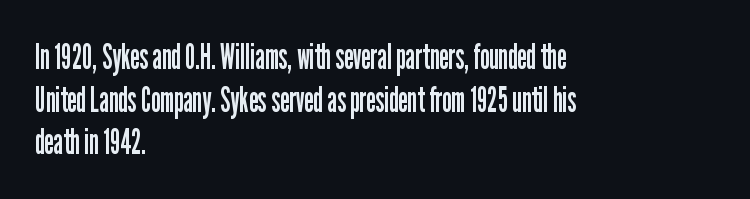
Q: Is the text bold? A: No.
Q: Is the text italic (slanted)? A: No, it is upright.
Q: Is the typeface a serif or a sans-serif typeface? A: Sans-serif.
Q: Is the text underlined? A: No.
Q: How is the paragraph aligned? A: Left-aligned.
Q: Is the spacing between letters normal or unusually wide? A: Normal.
Q: Width (condensed, normal, or wide)? A: Condensed.
Q: Stroke contrast? A: Low.
Q: x-height? A: Medium.
Q: Monospaced? A: No.
